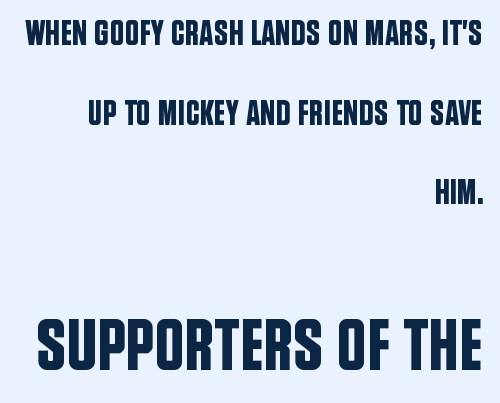
The image shows 73 px condensed sans-serif type, upright; set right-aligned, loose line spacing (2.21x), normal letter spacing, not underlined; the second (bottom) block is 2.03x larger; low stroke contrast and a large x-height.
